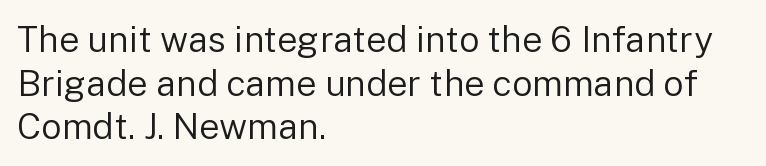
If you drew a line through each stem, it would be perfectly vertical. Regarding serifs, this sample does without them. Is this a heavy cut? Hardly; it is regular or lighter. No word sits above an underline.
